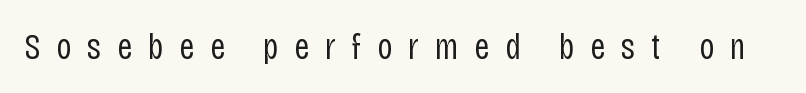
Q: Is the text bold? A: No.
Q: Is the text italic (slanted)? A: No, it is upright.
Q: Is the typeface a serif or a sans-serif typeface? A: Sans-serif.
Q: Is the text underlined? A: No.
Q: Is the spacing between letters normal or unusually wide? A: Unusually wide.
Q: Width (condensed, normal, or wide)? A: Condensed.
Q: Stroke contrast? A: Low.
Q: x-height? A: Large.
Q: Monospaced? A: No.
